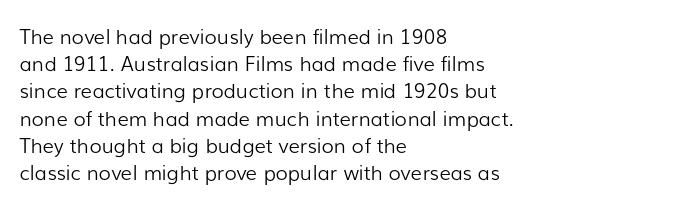
Q: Is the text bold? A: No.
Q: Is the text italic (slanted)? A: No, it is upright.
Q: Is the text underlined? A: No.
Q: How is the paragraph aligned? A: Left-aligned.
Q: Is the spacing between letters normal or unusually wide? A: Normal.
Q: Is the spacing between lines tight, normal or loose? A: Normal.
